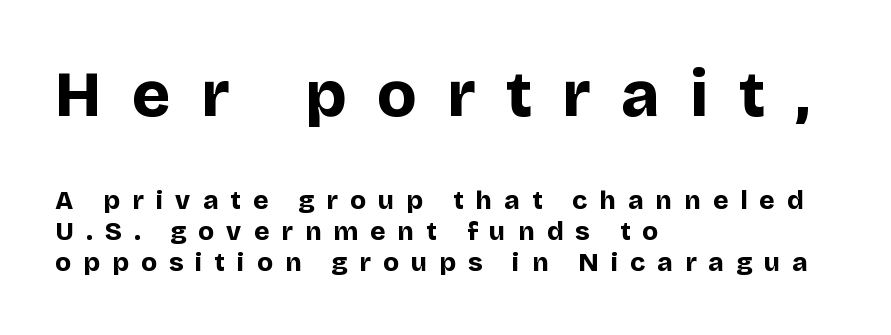
The image shows 65 px bold sans-serif type, upright; set left-aligned, line spacing 1.19x, unusually wide letter spacing (+0.47 em), not underlined; the first (top) block is 2.5x larger; low stroke contrast and a large x-height.
